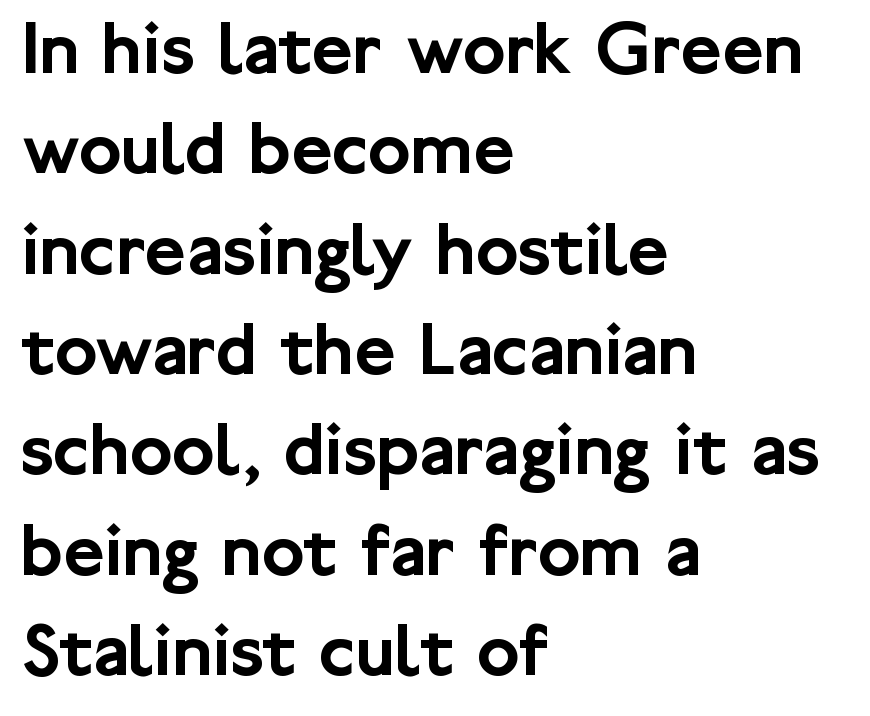
{"serif": "no", "italic": "no", "width": "normal", "stroke_contrast": "low", "x_height": "medium", "monospaced": "no", "underline": "no", "align": "left", "line_spacing": "normal", "line_spacing_ratio": 1.27, "letter_spacing": "normal", "letter_spacing_em": 0.0, "glyph_px": 79}
